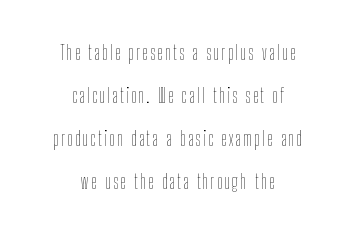
The image shows 20 px text type, upright; set centered, loose line spacing (2.15x), not underlined.
